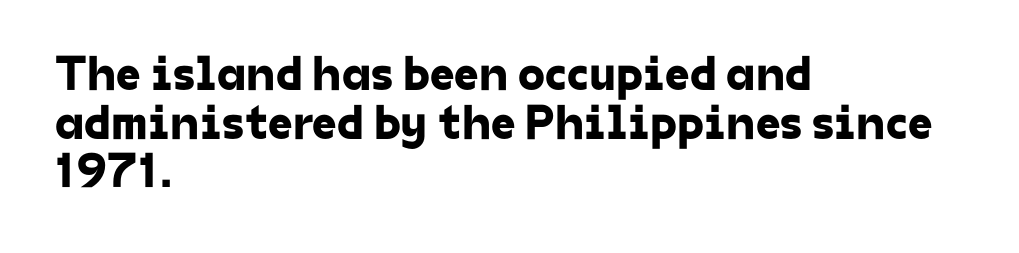
No extra tracking has been applied to these lines. Visually the block forms a straight wall on the left and a jagged coastline on the right. Spacing verdict: proportional, widths tailored to each character. Just letters on the line, the space beneath them empty. Is there much room between lines? No — they nearly touch. Unlike a traditional serif, this face leaves its strokes unadorned.
